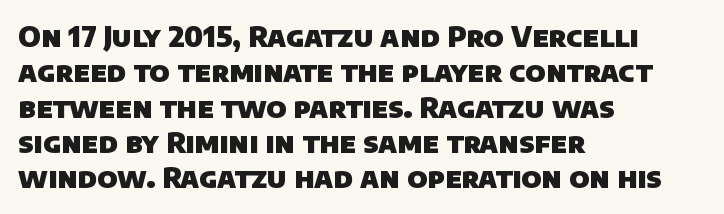
Reading down the column, the eye jumps a familiar distance to each next line. Heavy-handed strokes throughout: this text is bold. Classification — sans serif. These lines are rendered in a variable-pitch font. Alignment: flush left.
